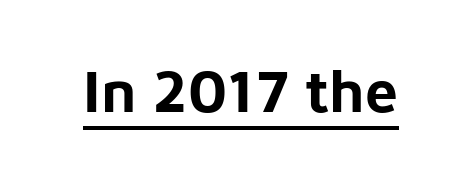
A typographer would call this underscored text. The face used here is rendered with its standard letterfit. The font's upright variant was chosen for this text. Students, this is bold: see how much ink each stroke carries. Is this a sans? Yes — the strokes have no serifs.
